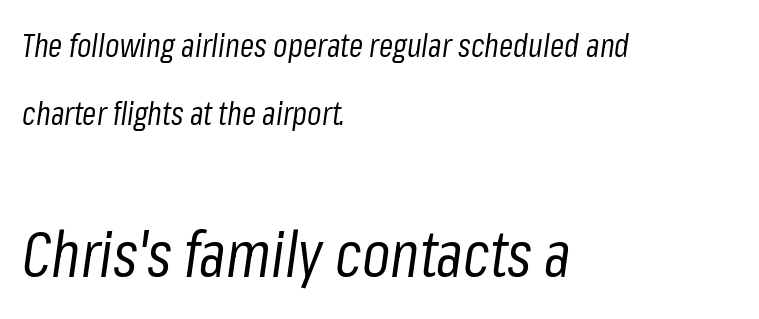
The glyphs look as if they've been sheared to an angle. One-word summary of the alignment: left. The line-height multiplier appears high, well above default. Note the varied advance widths — an 'i' is clearly narrower than an 'm'.
